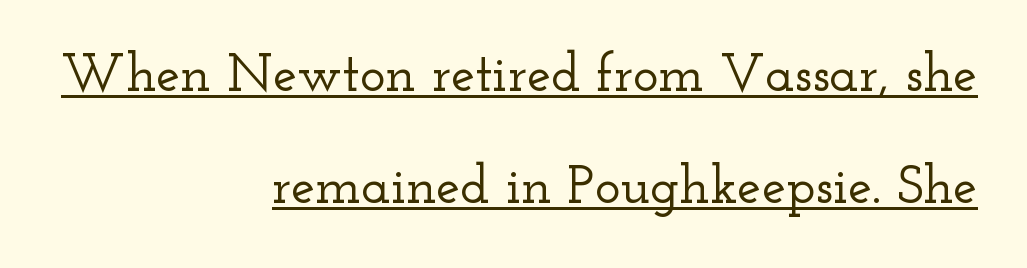
The image shows 54 px wide serif type, upright; set right-aligned, loose line spacing (2.08x), normal letter spacing, underlined; low stroke contrast and a small x-height.
